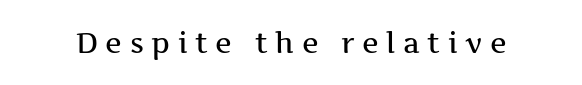
{"serif": "yes", "italic": "no", "width": "wide", "stroke_contrast": "medium", "x_height": "medium", "monospaced": "no", "underline": "no", "letter_spacing": "wide", "letter_spacing_em": 0.27, "glyph_px": 28}
